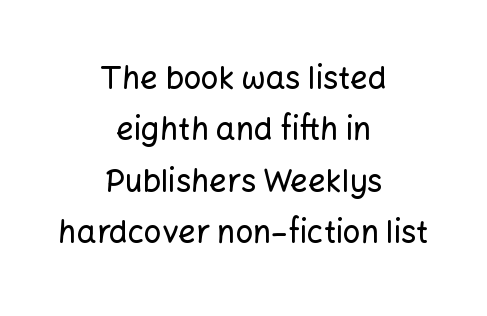
Q: Is the text italic (slanted)? A: No, it is upright.
Q: Is the typeface a serif or a sans-serif typeface? A: Sans-serif.
Q: Is the text underlined? A: No.
Q: How is the paragraph aligned? A: Centered.
Q: Is the spacing between letters normal or unusually wide? A: Normal.
Q: Is the spacing between lines tight, normal or loose? A: Normal.
Q: Width (condensed, normal, or wide)? A: Normal.
Q: Stroke contrast? A: Low.
Q: x-height? A: Medium.
Q: Monospaced? A: No.
